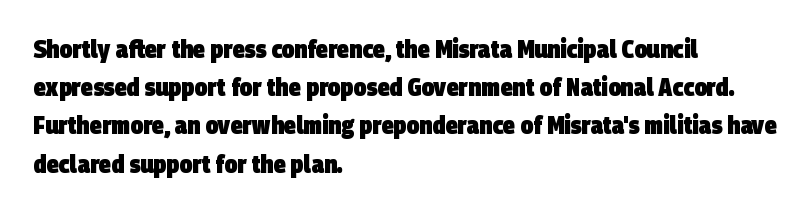
Q: Is the text bold? A: Yes.
Q: Is the text underlined? A: No.
Q: How is the paragraph aligned? A: Left-aligned.
Q: Is the spacing between letters normal or unusually wide? A: Normal.
Q: Is the spacing between lines tight, normal or loose? A: Normal.
